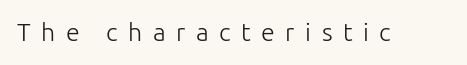
{"italic": "no", "bold": "no", "underline": "no", "letter_spacing": "wide", "letter_spacing_em": 0.42, "glyph_px": 25}
